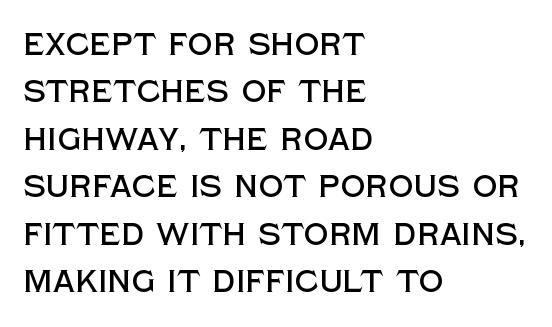
Lines of text with bare space underneath. The lines in this sample share a left origin and differ only in where they stop. The letters stand straight up with perfectly vertical stems. Does the type have serifs? No, each stem ends abruptly. Rows of type keep a routine distance in the vertical direction.
